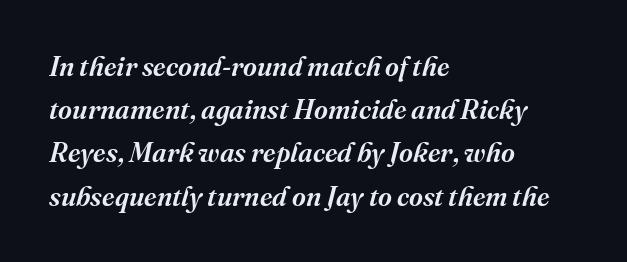
The image shows 27 px text type, italic (leaning right); set left-aligned, normal line spacing (1.6x), normal letter spacing, not underlined.
